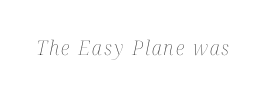
{"italic": "yes", "lean": "right", "slant_degrees": 12, "bold": "no", "underline": "no", "glyph_px": 20}
